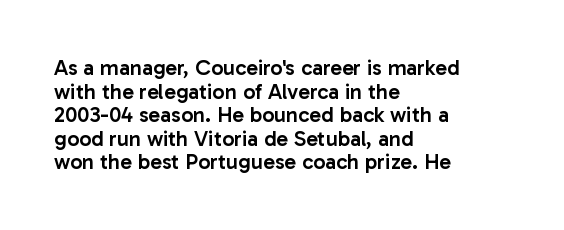
Q: Is the text bold? A: Semi-bold.
Q: Is the text italic (slanted)? A: No, it is upright.
Q: Is the text underlined? A: No.
Q: How is the paragraph aligned? A: Left-aligned.
Q: Is the spacing between letters normal or unusually wide? A: Normal.
Q: Is the spacing between lines tight, normal or loose? A: Tight.
